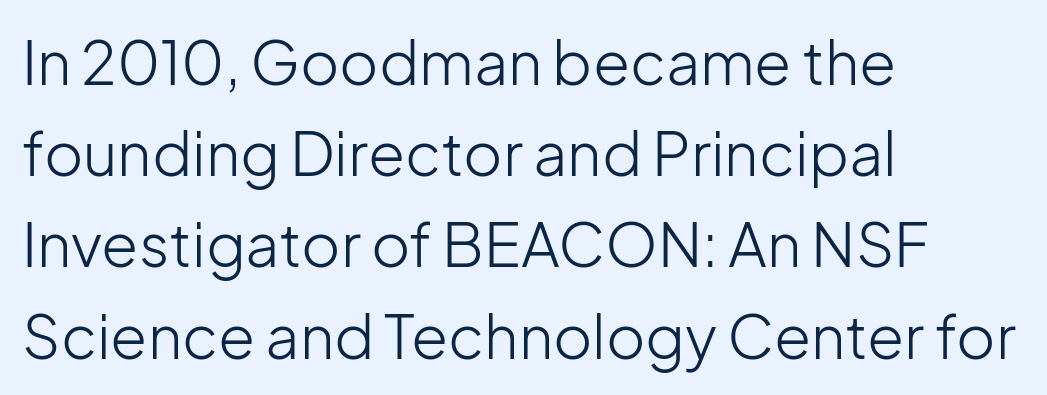
The specimen omits any rule beneath the text block's lines. Notice how the passage keeps a crisp vertical edge on the left only. To sum up the face: it is a sans, with no serifs. The tracking reads as untouched default to a designer's eye. Nope, not italic — everything's standing straight.
